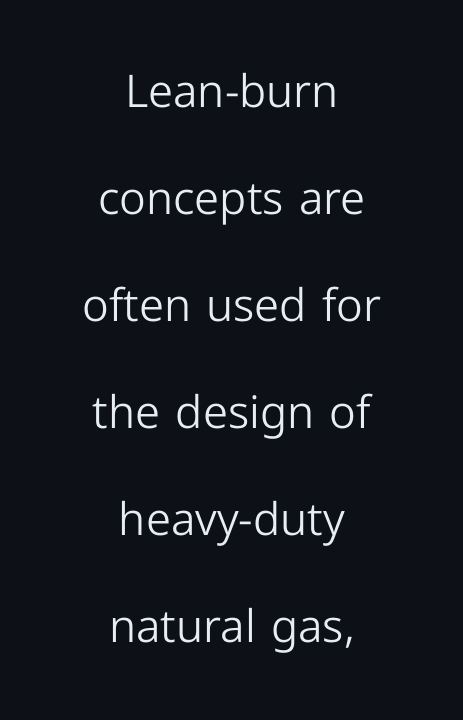
{"serif": "no", "italic": "no", "bold": "no", "weight": "light", "width": "normal", "stroke_contrast": "low", "x_height": "medium", "monospaced": "no", "underline": "no", "align": "center", "line_spacing": "loose", "line_spacing_ratio": 2.38, "letter_spacing": "normal", "letter_spacing_em": 0.0, "glyph_px": 45}
